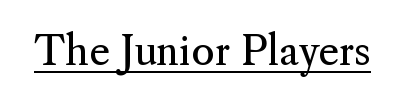
The image shows 40 px regular-weight serif type, upright; set normal letter spacing, underlined; medium stroke contrast and a small x-height.
